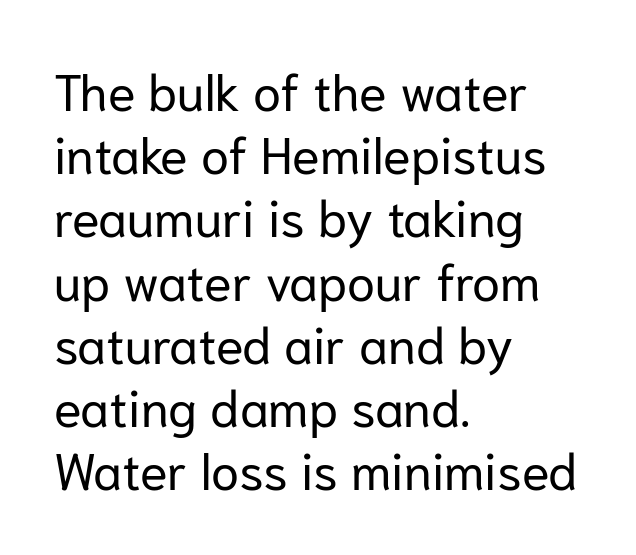
Q: Is the text bold? A: No.
Q: Is the text italic (slanted)? A: No, it is upright.
Q: Is the typeface a serif or a sans-serif typeface? A: Sans-serif.
Q: Is the text underlined? A: No.
Q: How is the paragraph aligned? A: Left-aligned.
Q: Is the spacing between letters normal or unusually wide? A: Normal.
Q: Width (condensed, normal, or wide)? A: Normal.
Q: Stroke contrast? A: Low.
Q: x-height? A: Medium.
Q: Monospaced? A: No.
